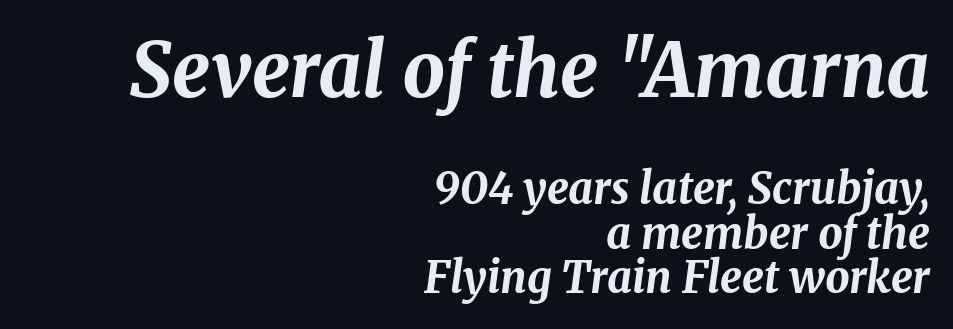
The image shows 75 px bold type, italic (leaning right); set right-aligned, tight line spacing (1.04x), normal letter spacing, not underlined; the first (top) block is 1.74x larger; medium stroke contrast and a medium x-height.
